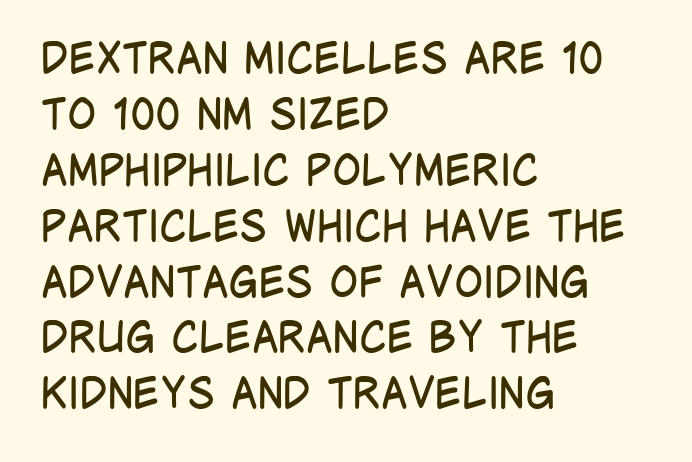
The baseline area is clear. On a weight scale, this lands at 450 or below. Horizontally, the lines are justified to the leading edge only. No extra tracking has been applied to these lines.
